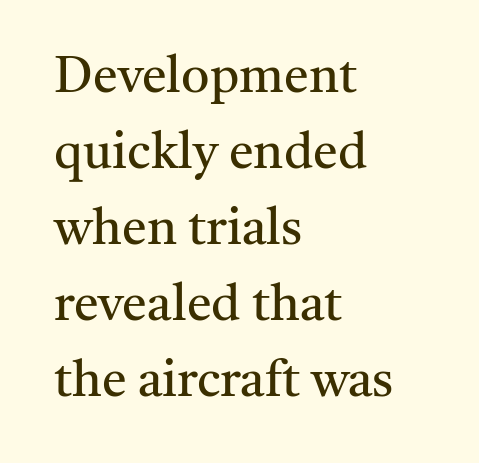
Q: Is the text bold? A: No.
Q: Is the text italic (slanted)? A: No, it is upright.
Q: Is the typeface a serif or a sans-serif typeface? A: Serif.
Q: Is the text underlined? A: No.
Q: How is the paragraph aligned? A: Left-aligned.
Q: Is the spacing between letters normal or unusually wide? A: Normal.
Q: Is the spacing between lines tight, normal or loose? A: Normal.
Q: Width (condensed, normal, or wide)? A: Normal.
Q: Stroke contrast? A: Medium.
Q: x-height? A: Medium.
Q: Monospaced? A: No.
